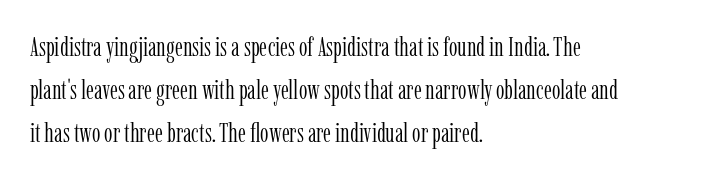
{"italic": "no", "bold": "no", "underline": "no", "align": "left", "line_spacing": "normal", "line_spacing_ratio": 1.59, "letter_spacing": "normal", "letter_spacing_em": 0.0, "glyph_px": 27}
